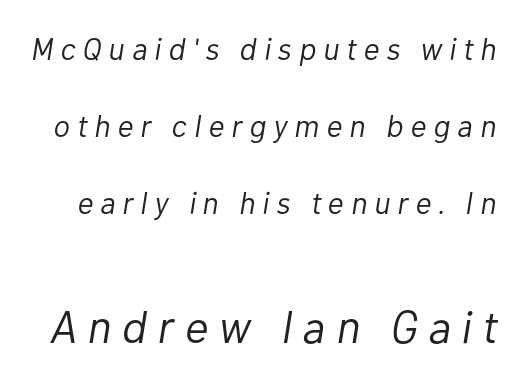
Note the varied advance widths — an 'i' is clearly narrower than an 'm'. The lines are spread far apart with generous leading. A light-to-regular cut is what we see here. Any mark beneath the type? The region is blank.
